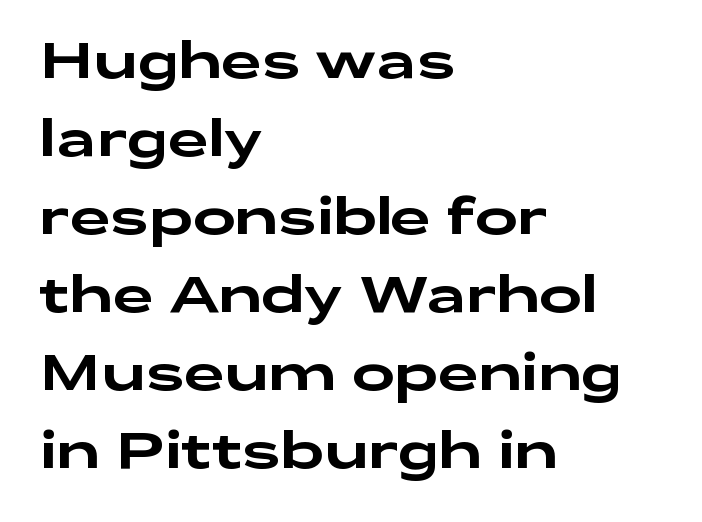
The text block is weighted toward the left margin, trailing off unevenly rightward. No word sits above an underline. The passage shown is typed in a proportional face where columns would drift. Designer's note — italics off, roman on. Nope, no serifs anywhere on these letters.
